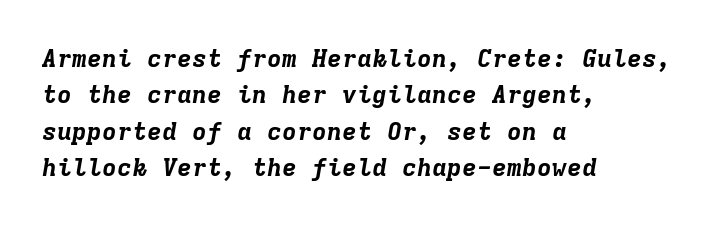
{"italic": "yes", "lean": "right", "slant_degrees": 9, "bold": "yes", "underline": "no", "align": "left", "line_spacing": "normal", "line_spacing_ratio": 1.46, "letter_spacing": "normal", "letter_spacing_em": 0.0, "glyph_px": 25}
